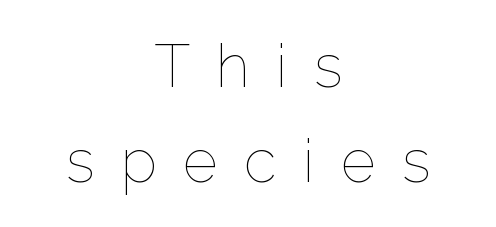
Whoever set this chose a conventional vertical rhythm. The passage shown is not bold in any degree. Is this a fixed-width face? No — the glyphs have proportional, varying widths. This sample uses expanded letter spacing, leaving extra air between glyphs.
